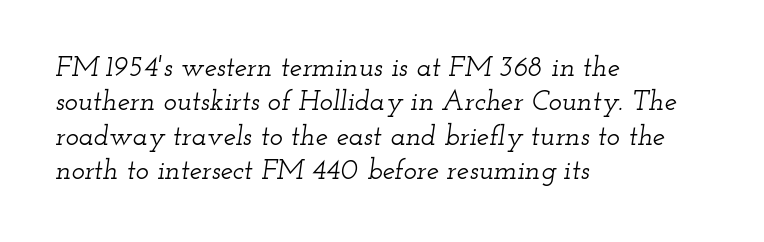
The passage shown is typeset with a serif family. The passage shown is not underscored anywhere. The rag falls on the right side of this text block. Caption: standard tracking, unaltered. Italic: yes, the glyphs are oblique. Varying glyph widths throughout — classic text-font behaviour.
